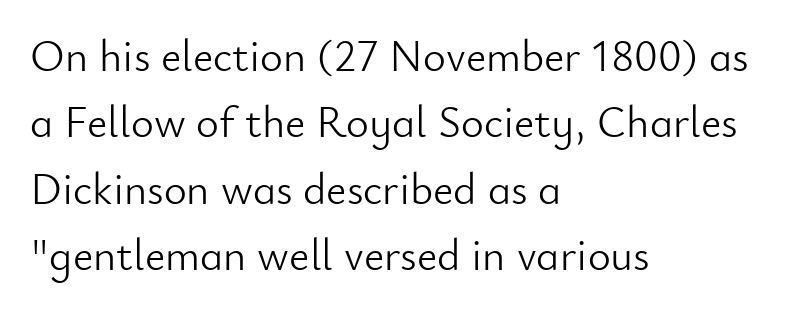
The image shows 44 px light sans-serif type, upright; set left-aligned, normal line spacing (1.51x), normal letter spacing, not underlined; low stroke contrast and a small x-height.
